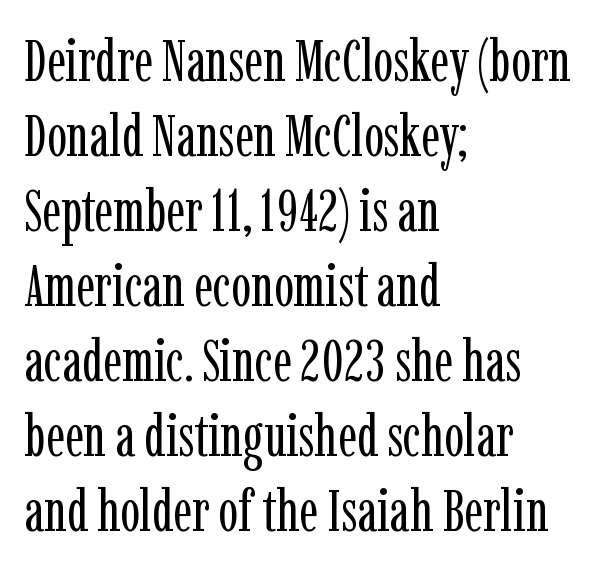
The image shows 59 px regular-weight, condensed serif type, upright; set left-aligned, normal line spacing (1.27x), normal letter spacing, not underlined; low stroke contrast and a medium x-height.
